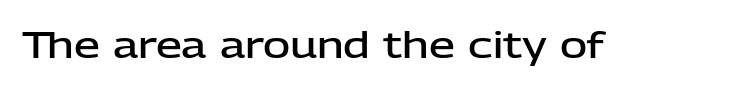
{"serif": "no", "italic": "no", "bold": "semi", "weight": "semibold", "width": "normal", "stroke_contrast": "low", "x_height": "medium", "monospaced": "no", "underline": "no", "letter_spacing": "normal", "letter_spacing_em": 0.0, "glyph_px": 37}
